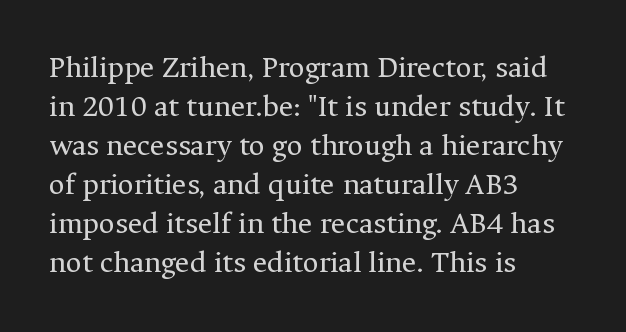
Q: Is the text bold? A: No.
Q: Is the text italic (slanted)? A: No, it is upright.
Q: Is the typeface a serif or a sans-serif typeface? A: Serif.
Q: Is the text underlined? A: No.
Q: How is the paragraph aligned? A: Left-aligned.
Q: Is the spacing between letters normal or unusually wide? A: Normal.
Q: Is the spacing between lines tight, normal or loose? A: Normal.
Q: Width (condensed, normal, or wide)? A: Normal.
Q: Stroke contrast? A: Medium.
Q: x-height? A: Medium.
Q: Monospaced? A: No.
